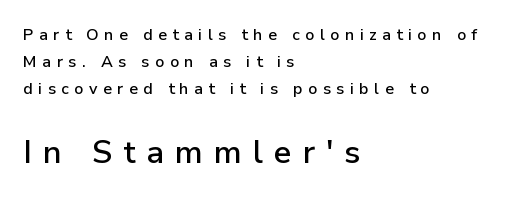
Q: Is the text italic (slanted)? A: No, it is upright.
Q: Is the typeface a serif or a sans-serif typeface? A: Sans-serif.
Q: Is the text underlined? A: No.
Q: How is the paragraph aligned? A: Left-aligned.
Q: Is the spacing between letters normal or unusually wide? A: Unusually wide.
Q: Is the spacing between lines tight, normal or loose? A: Normal.
Q: Which block of text is set in a larger size, the first (top) or the second (bottom)? A: The second (bottom) one.
Q: Width (condensed, normal, or wide)? A: Normal.
Q: Stroke contrast? A: Low.
Q: x-height? A: Medium.
Q: Monospaced? A: No.
